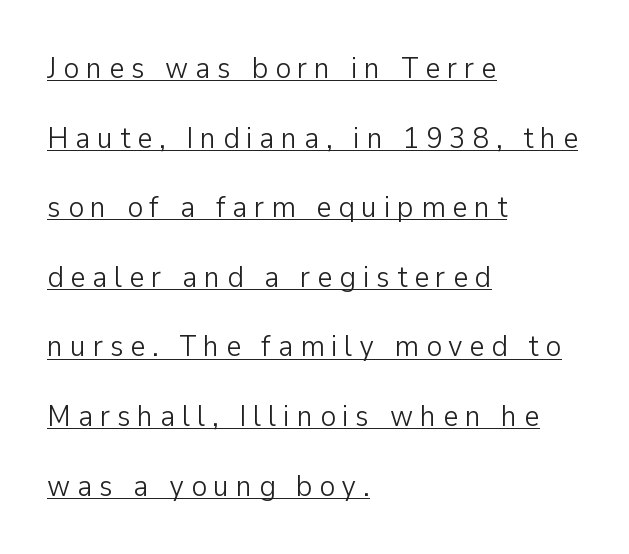
Q: Is the text bold? A: No.
Q: Is the text italic (slanted)? A: No, it is upright.
Q: Is the typeface a serif or a sans-serif typeface? A: Sans-serif.
Q: Is the text underlined? A: Yes.
Q: How is the paragraph aligned? A: Left-aligned.
Q: Is the spacing between letters normal or unusually wide? A: Unusually wide.
Q: Is the spacing between lines tight, normal or loose? A: Loose.
Q: Width (condensed, normal, or wide)? A: Normal.
Q: Stroke contrast? A: Low.
Q: x-height? A: Medium.
Q: Monospaced? A: No.
